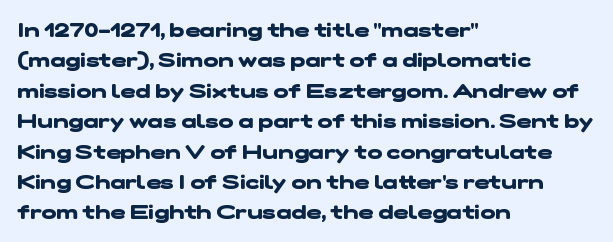
Q: Is the text bold? A: Yes.
Q: Is the text underlined? A: No.
Q: How is the paragraph aligned? A: Left-aligned.
Q: Is the spacing between letters normal or unusually wide? A: Normal.
Q: Is the spacing between lines tight, normal or loose? A: Normal.
